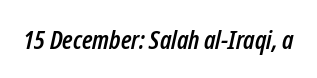
Q: Is the text italic (slanted)? A: Yes, it leans right by about 12 degrees.
Q: Is the text underlined? A: No.
Q: Is the spacing between letters normal or unusually wide? A: Normal.
